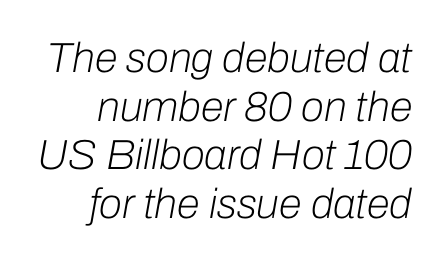
Q: Is the text bold? A: No.
Q: Is the text italic (slanted)? A: Yes, it leans right by about 10 degrees.
Q: Is the text underlined? A: No.
Q: How is the paragraph aligned? A: Right-aligned.
Q: Is the spacing between letters normal or unusually wide? A: Normal.
Q: Width (condensed, normal, or wide)? A: Normal.
Q: Stroke contrast? A: Low.
Q: x-height? A: Medium.
Q: Monospaced? A: No.
